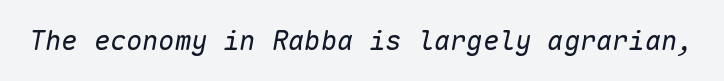
Q: Is the text bold? A: No.
Q: Is the text italic (slanted)? A: Yes, it leans right by about 10 degrees.
Q: Is the text underlined? A: No.
Q: Is the spacing between letters normal or unusually wide? A: Normal.
